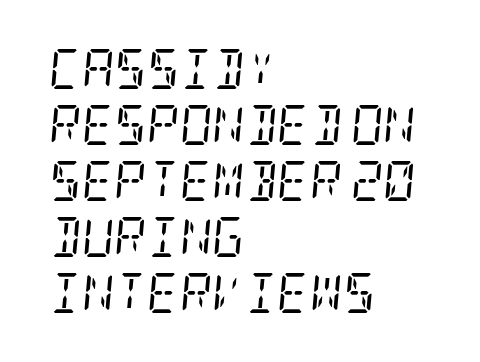
{"serif": "yes", "italic": "yes", "lean": "right", "slant_degrees": 5, "bold": "no", "weight": "regular", "width": "condensed", "stroke_contrast": "low", "x_height": "large", "underline": "no", "align": "left", "line_spacing": "normal", "line_spacing_ratio": 1.4, "letter_spacing": "normal", "letter_spacing_em": 0.0, "glyph_px": 40}
